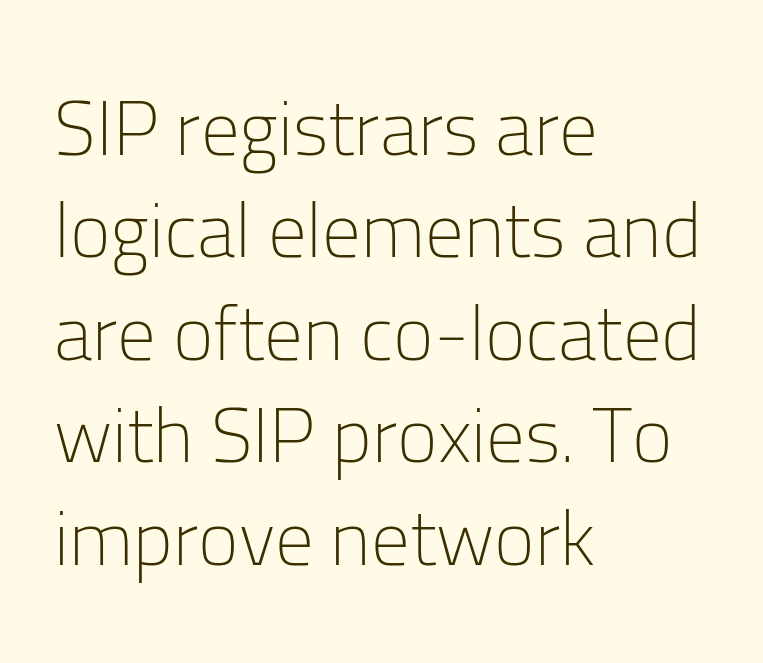
In terms of letterspacing, this is plain default setting. The passage shown is not underscored anywhere. Leading: standard. Typographically, this falls in the sans-serif category. Where is the straight margin? On the left. Compared with a typical body face, this is equally light or lighter still.
